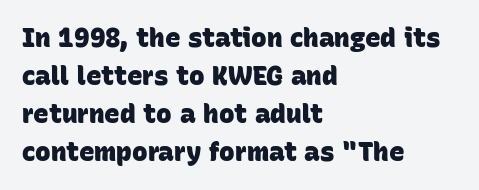
{"bold": "yes", "underline": "no", "align": "left", "line_spacing": "normal", "line_spacing_ratio": 1.46, "letter_spacing": "normal", "letter_spacing_em": 0.0, "glyph_px": 26}
